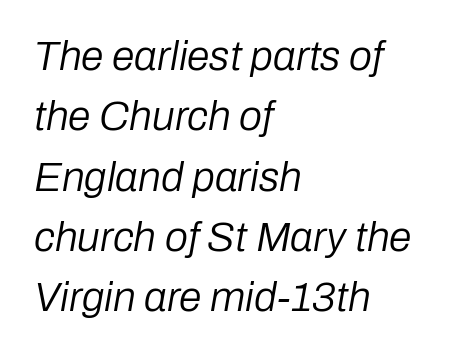
Q: Is the text bold? A: No.
Q: Is the text italic (slanted)? A: Yes, it leans right by about 10 degrees.
Q: Is the text underlined? A: No.
Q: How is the paragraph aligned? A: Left-aligned.
Q: Is the spacing between letters normal or unusually wide? A: Normal.
Q: Is the spacing between lines tight, normal or loose? A: Normal.
Q: Width (condensed, normal, or wide)? A: Normal.
Q: Stroke contrast? A: Low.
Q: x-height? A: Medium.
Q: Monospaced? A: No.
